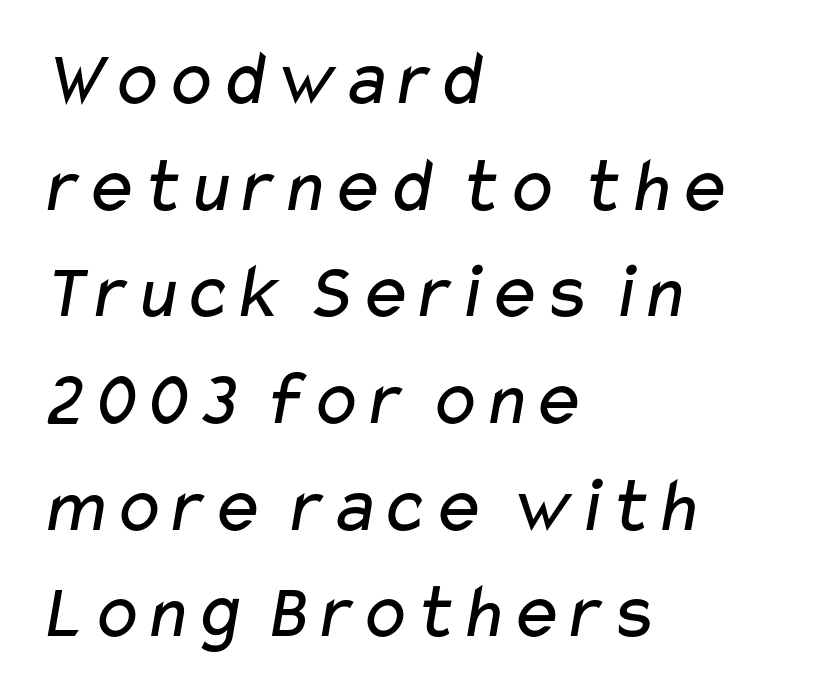
{"serif": "no", "bold": "no", "weight": "regular", "width": "wide", "stroke_contrast": "low", "x_height": "medium", "monospaced": "no", "underline": "no", "align": "left", "line_spacing": "normal", "line_spacing_ratio": 1.35, "letter_spacing": "normal", "letter_spacing_em": 0.0, "glyph_px": 79}
